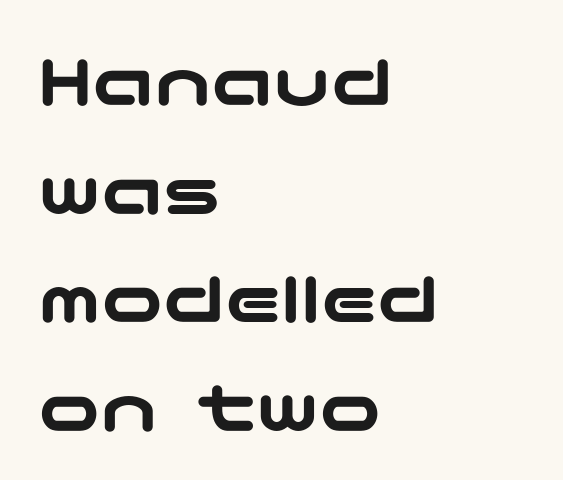
Do the letters lean? They stand straight. Is this a sans? Yes — the strokes have no serifs. Students, note that the glyphs here touch the page at normal intervals. Honestly, the row spacing looks completely unremarkable.
